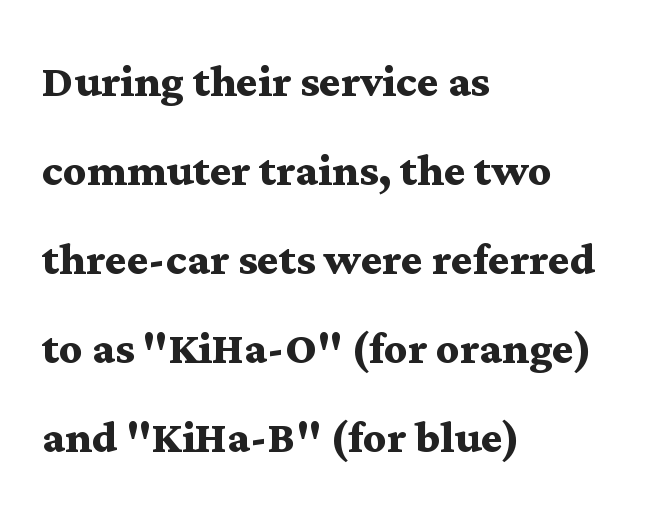
Any mark beneath the type? The region is blank. Between one letter and the next there's only the usual sliver of space. Note the varied advance widths — an 'i' is clearly narrower than an 'm'. The rendering shows small feet on the letterforms — a serif design.
